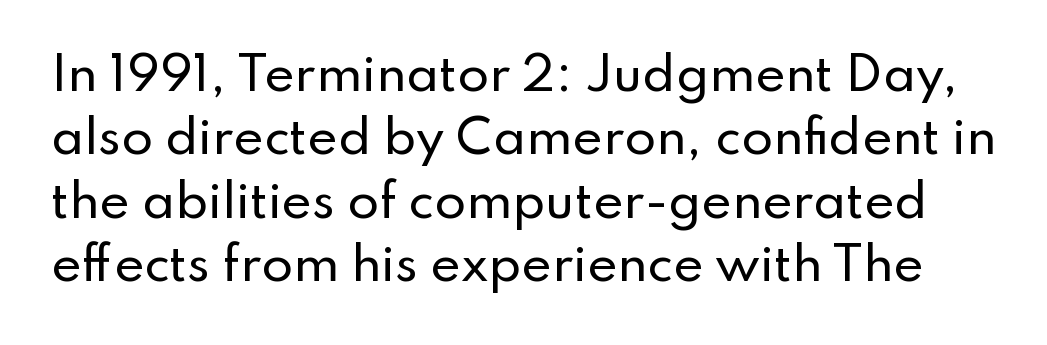
The vertical gap from one line to the next is medium. Descenders hang freely into open space. Typographically, this falls in the sans-serif category. The type is set solid horizontally, with unmodified tracking.
